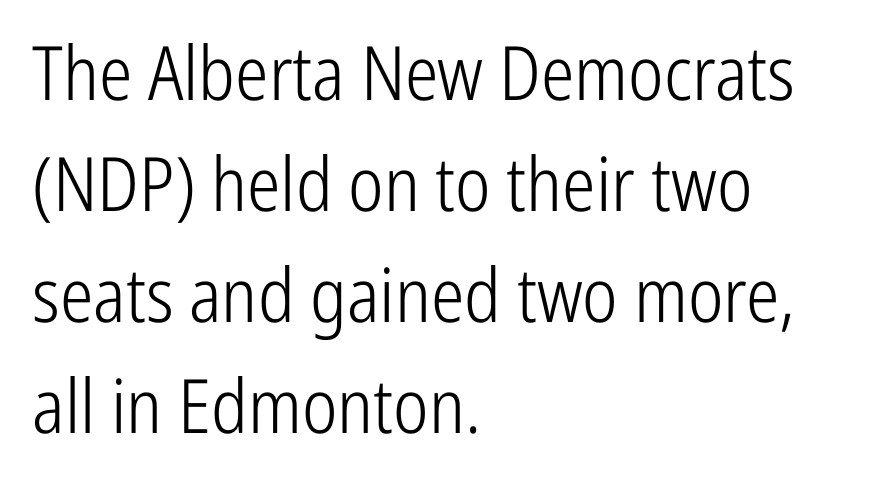
The image shows 75 px light, condensed sans-serif type, upright; set left-aligned, normal line spacing (1.48x), normal letter spacing, not underlined; low stroke contrast and a medium x-height.
